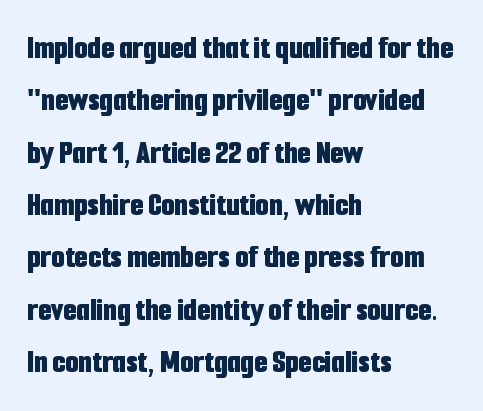
{"serif": "no", "italic": "no", "bold": "yes", "weight": "bold", "width": "condensed", "stroke_contrast": "low", "x_height": "medium", "monospaced": "no", "underline": "no", "align": "left", "line_spacing": "normal", "line_spacing_ratio": 1.54, "letter_spacing": "normal", "letter_spacing_em": 0.0, "glyph_px": 34}
